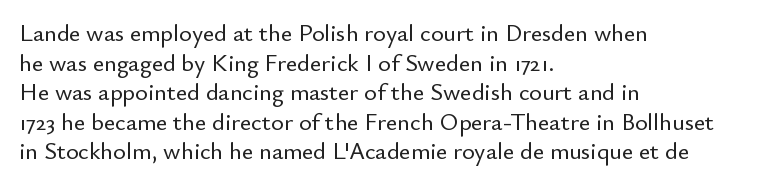
{"italic": "no", "underline": "no", "align": "left", "line_spacing_ratio": 1.23, "letter_spacing": "normal", "letter_spacing_em": 0.0, "glyph_px": 24}
